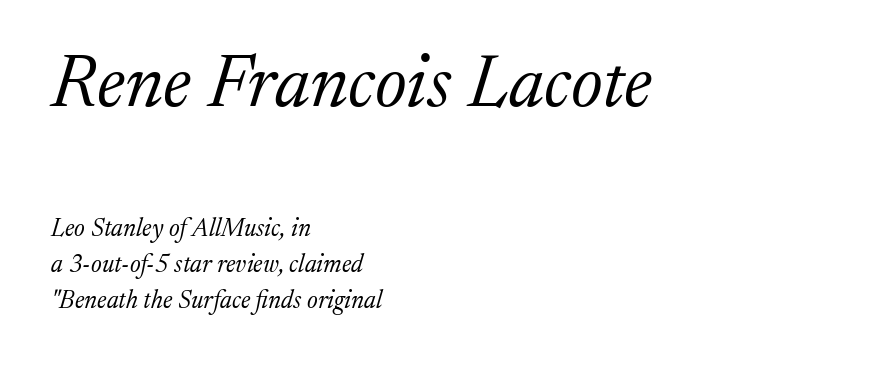
{"serif": "yes", "italic": "yes", "lean": "right", "slant_degrees": 17, "bold": "no", "weight": "light", "width": "normal", "stroke_contrast": "medium", "x_height": "medium", "monospaced": "no", "underline": "no", "align": "left", "line_spacing": "normal", "line_spacing_ratio": 1.44, "letter_spacing": "normal", "letter_spacing_em": 0.0, "larger_block": "first", "size_ratio": 2.96, "glyph_px": 74}
